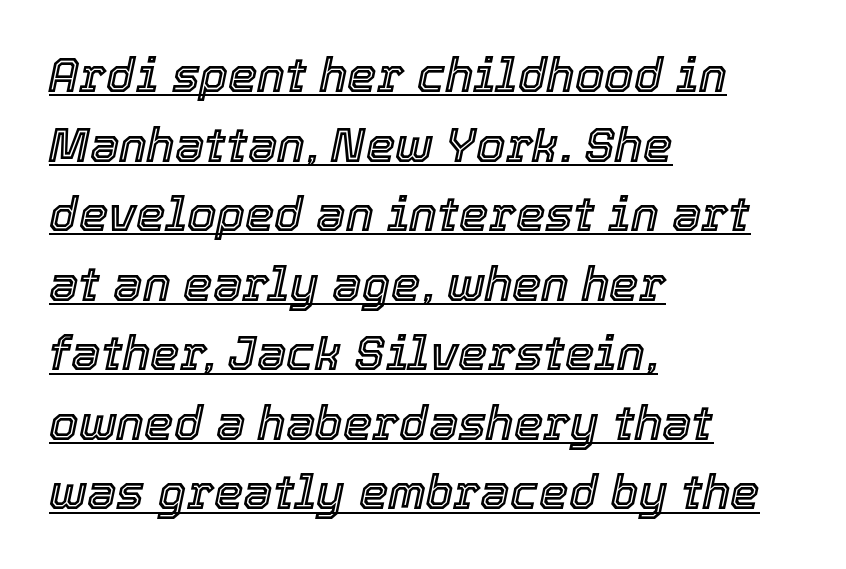
The space between consecutive lines is moderate. A typesetter would call this proportional, since set widths differ per character. Tall strokes in this sample are angled rather than plumb. Teacher's note: observe the even left margin — that is flush-left alignment.
